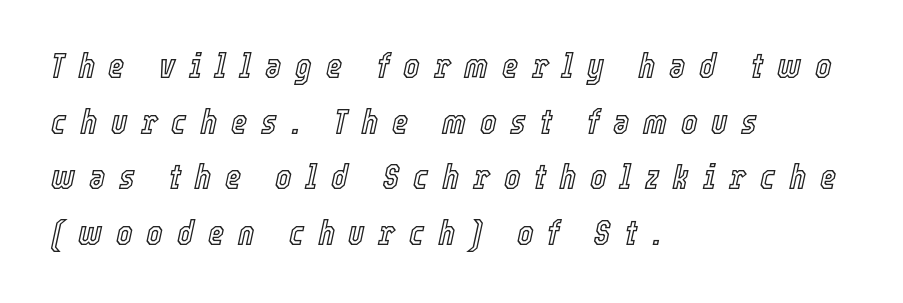
This sample uses an oblique cut, with every glyph tilted off the vertical. Spacing verdict: proportional, widths tailored to each character. No word sits above an underline. The passage shown stacks its lines at a standard gap. There is plenty of visible air inserted between adjacent glyphs.
